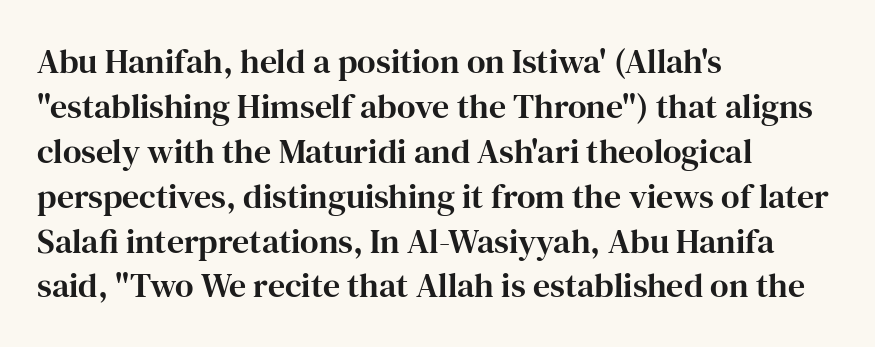
Q: Is the text italic (slanted)? A: No, it is upright.
Q: Is the typeface a serif or a sans-serif typeface? A: Serif.
Q: Is the text underlined? A: No.
Q: How is the paragraph aligned? A: Left-aligned.
Q: Is the spacing between letters normal or unusually wide? A: Normal.
Q: Is the spacing between lines tight, normal or loose? A: Normal.
Q: Width (condensed, normal, or wide)? A: Normal.
Q: Stroke contrast? A: High.
Q: x-height? A: Medium.
Q: Monospaced? A: No.
